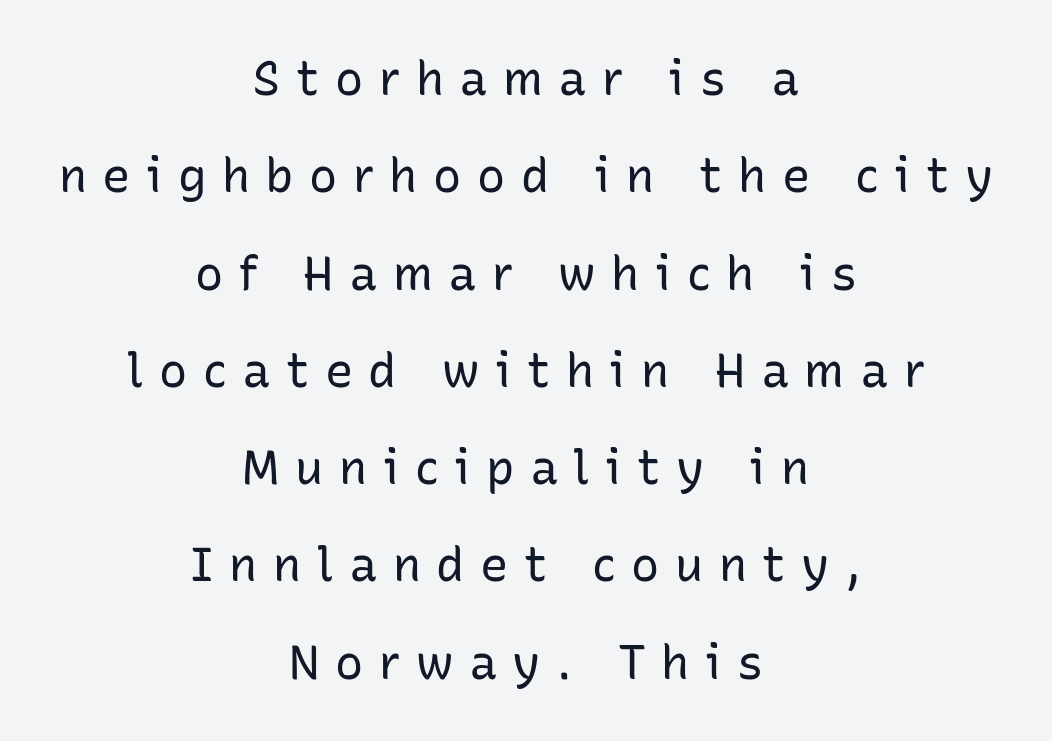
Q: Is the text bold? A: No.
Q: Is the text italic (slanted)? A: No, it is upright.
Q: Is the typeface a serif or a sans-serif typeface? A: Sans-serif.
Q: Is the text underlined? A: No.
Q: How is the paragraph aligned? A: Centered.
Q: Is the spacing between letters normal or unusually wide? A: Unusually wide.
Q: Is the spacing between lines tight, normal or loose? A: Loose.
Q: Width (condensed, normal, or wide)? A: Normal.
Q: Stroke contrast? A: Low.
Q: x-height? A: Medium.
Q: Monospaced? A: No.
